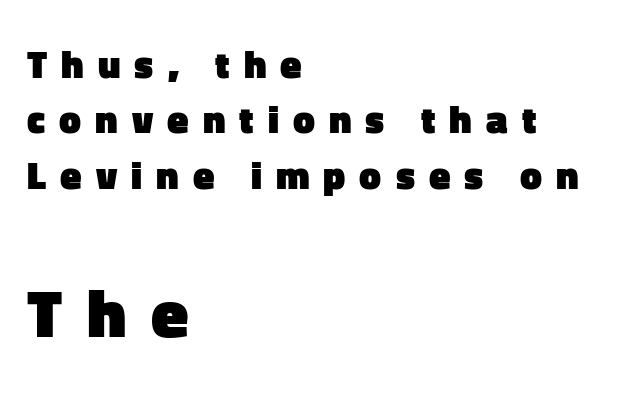
{"serif": "no", "italic": "no", "bold": "yes", "weight": "heavy", "width": "normal", "stroke_contrast": "low", "x_height": "medium", "monospaced": "no", "underline": "no", "align": "left", "line_spacing": "normal", "line_spacing_ratio": 1.42, "letter_spacing": "wide", "letter_spacing_em": 0.36, "larger_block": "second", "size_ratio": 1.74, "glyph_px": 68}
